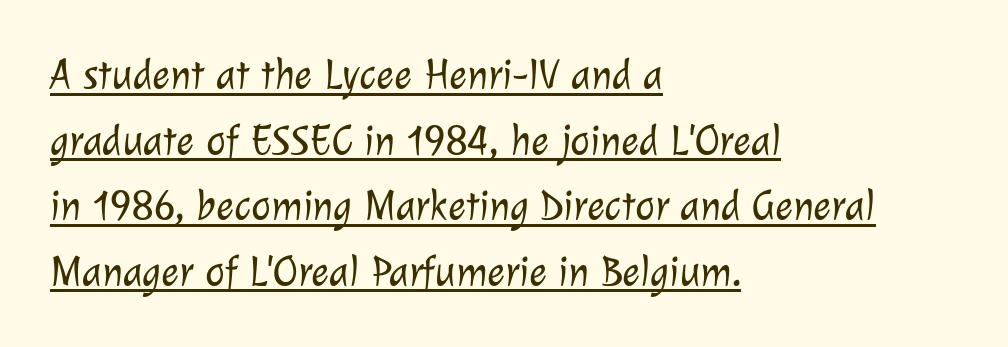
{"serif": "no", "bold": "no", "weight": "light", "width": "normal", "stroke_contrast": "low", "x_height": "medium", "monospaced": "no", "underline": "yes", "align": "left", "line_spacing": "normal", "line_spacing_ratio": 1.56, "letter_spacing": "normal", "letter_spacing_em": 0.0, "glyph_px": 42}
